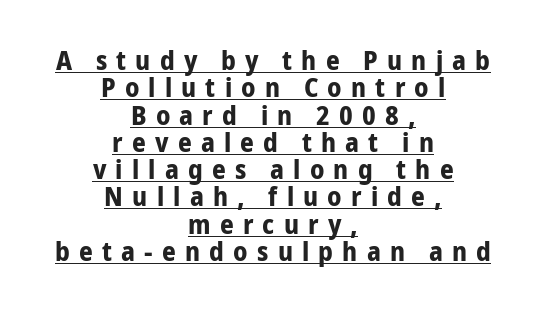
Q: Is the text bold? A: Yes.
Q: Is the text italic (slanted)? A: No, it is upright.
Q: Is the text underlined? A: Yes.
Q: How is the paragraph aligned? A: Centered.
Q: Is the spacing between letters normal or unusually wide? A: Unusually wide.
Q: Is the spacing between lines tight, normal or loose? A: Tight.
